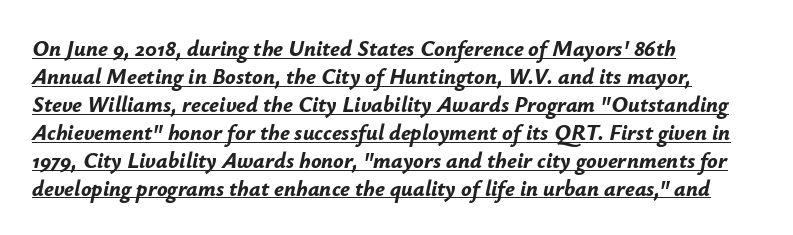
{"italic": "yes", "lean": "right", "slant_degrees": 12, "bold": "yes", "underline": "yes", "align": "left", "line_spacing": "normal", "line_spacing_ratio": 1.27, "letter_spacing": "normal", "letter_spacing_em": 0.0, "glyph_px": 22}
